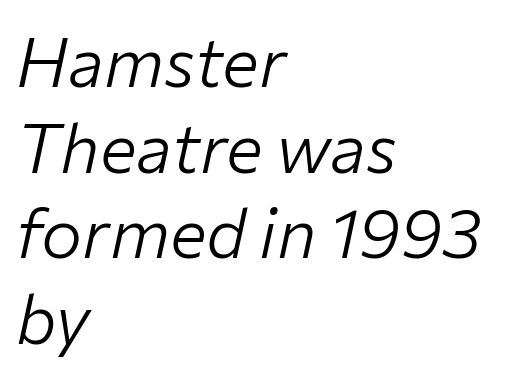
The image shows 69 px light type, italic (leaning right); set left-aligned, line spacing 1.24x, normal letter spacing, not underlined; low stroke contrast and a medium x-height.
